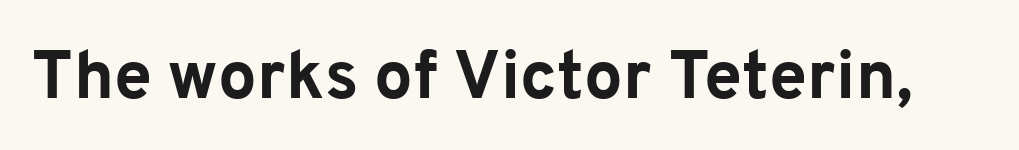
Q: Is the text bold? A: Yes.
Q: Is the text italic (slanted)? A: No, it is upright.
Q: Is the typeface a serif or a sans-serif typeface? A: Sans-serif.
Q: Is the text underlined? A: No.
Q: Is the spacing between letters normal or unusually wide? A: Normal.
Q: Width (condensed, normal, or wide)? A: Normal.
Q: Stroke contrast? A: Low.
Q: x-height? A: Medium.
Q: Monospaced? A: No.
